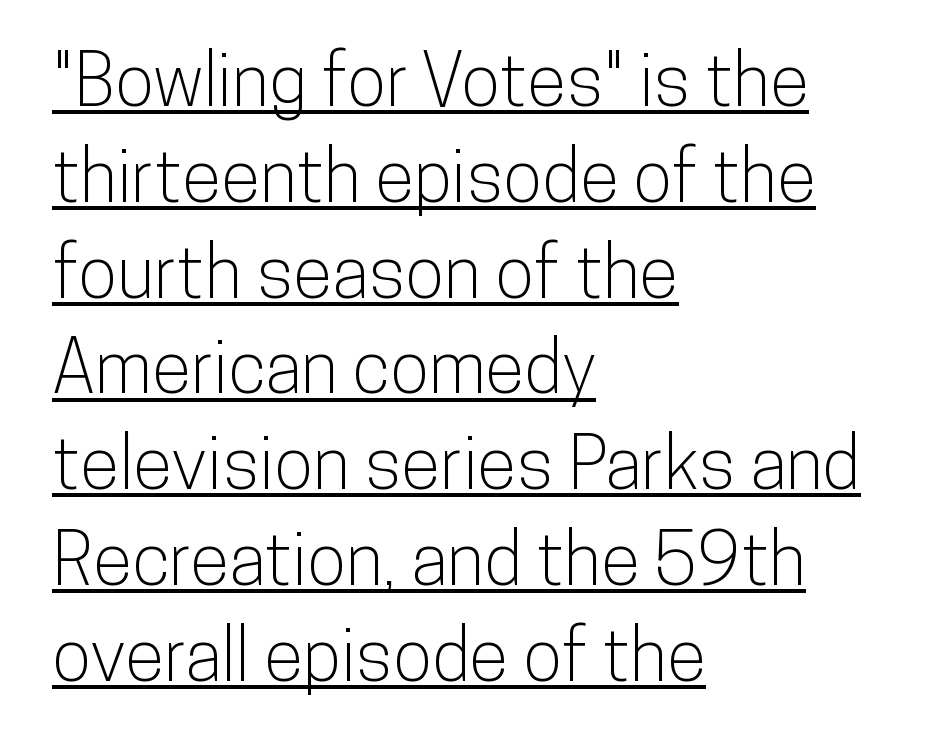
The letters stand straight up with perfectly vertical stems. The letters advance in unequal steps, a hallmark of proportional type. There is no visible air inserted between adjacent glyphs. Whoever set this chose a conventional vertical rhythm. In terms of letterform style, serifs are entirely absent. Visually the block forms a straight wall on the left and a jagged coastline on the right.
